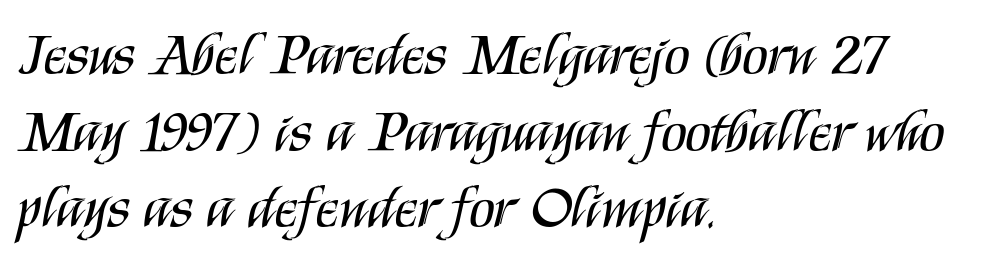
Q: Is the text bold? A: No.
Q: Is the text italic (slanted)? A: Yes.
Q: Is the typeface a serif or a sans-serif typeface? A: Sans-serif.
Q: Is the text underlined? A: No.
Q: How is the paragraph aligned? A: Left-aligned.
Q: Is the spacing between letters normal or unusually wide? A: Normal.
Q: Is the spacing between lines tight, normal or loose? A: Normal.
Q: Width (condensed, normal, or wide)? A: Condensed.
Q: Stroke contrast? A: Medium.
Q: x-height? A: Large.
Q: Monospaced? A: No.
